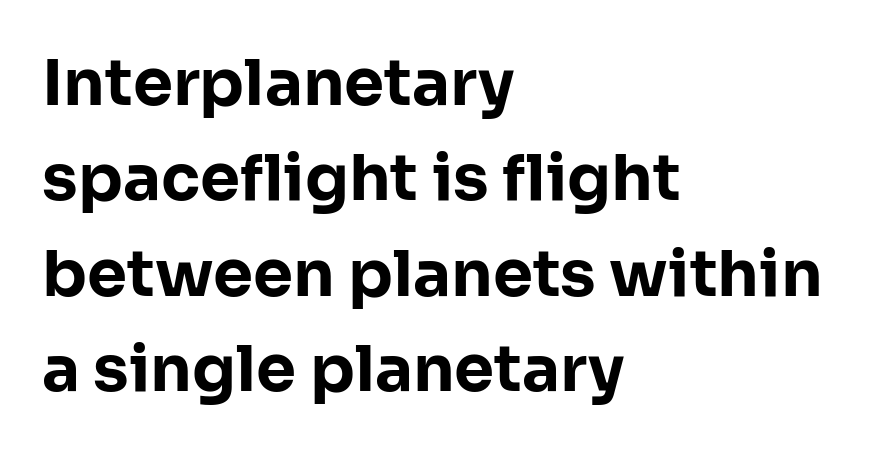
{"serif": "no", "italic": "no", "bold": "yes", "weight": "bold", "width": "normal", "stroke_contrast": "low", "x_height": "medium", "monospaced": "no", "underline": "no", "align": "left", "line_spacing": "normal", "line_spacing_ratio": 1.49, "letter_spacing": "normal", "letter_spacing_em": 0.0, "glyph_px": 64}
